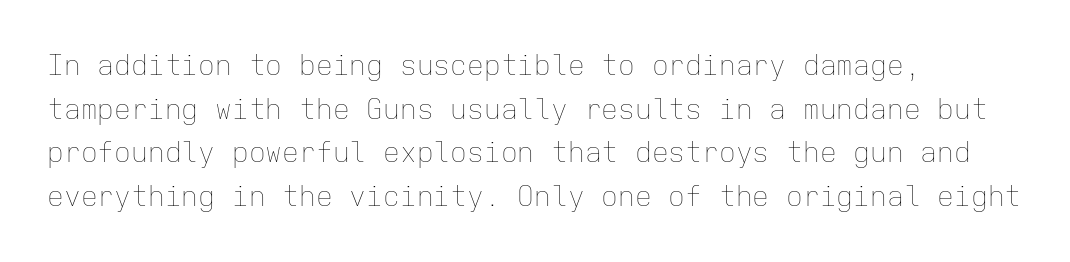
The face used here is rendered with its standard letterfit. Leading: standard. Every stem runs plumb, perpendicular to the baseline. Monospaced: the letters line up in strict vertical columns.
